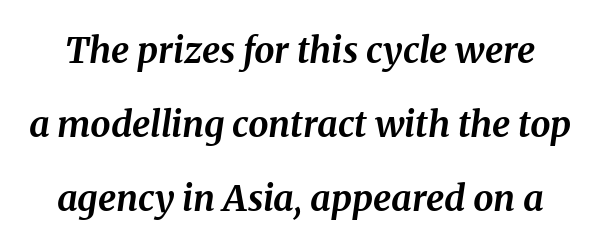
{"serif": "yes", "italic": "yes", "lean": "right", "slant_degrees": 8, "bold": "yes", "weight": "bold", "width": "normal", "stroke_contrast": "medium", "x_height": "medium", "monospaced": "no", "underline": "no", "line_spacing": "loose", "line_spacing_ratio": 2.06, "letter_spacing": "normal", "letter_spacing_em": 0.0, "glyph_px": 36}
